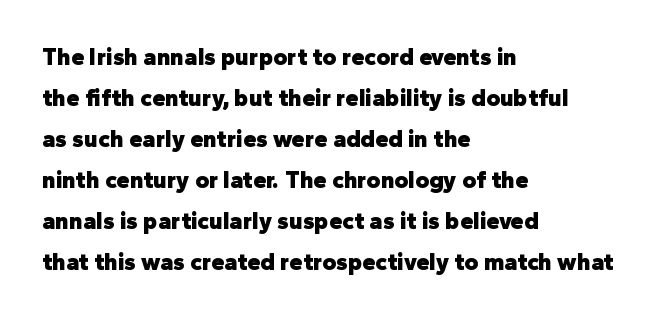
The type sits square on the baseline with zero lean. Stroke thickness is high; the sample reads as a true bold. Compared with a centered layout, this one pins lines to the left instead. No word sits above an underline. Tracking value appears to be zero — textbook default spacing.
